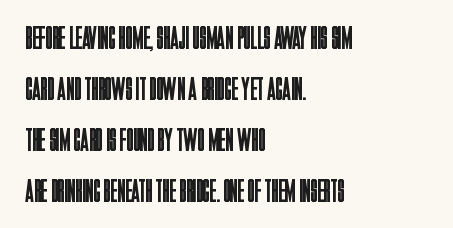
{"serif": "no", "italic": "no", "bold": "no", "weight": "regular", "width": "condensed", "stroke_contrast": "low", "x_height": "large", "monospaced": "no", "underline": "no", "align": "left", "line_spacing": "normal", "line_spacing_ratio": 1.59, "letter_spacing": "normal", "letter_spacing_em": 0.0, "glyph_px": 32}
